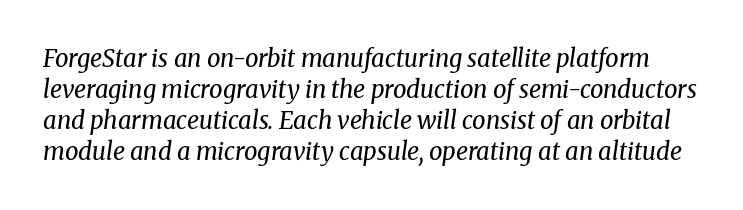
The strip under each line holds only bare page. Quick note: italic. Stem width sits at or under what a default text font uses. Is the letter spacing exaggerated? No — it looks like the ordinary default. Line spacing here is normal.
